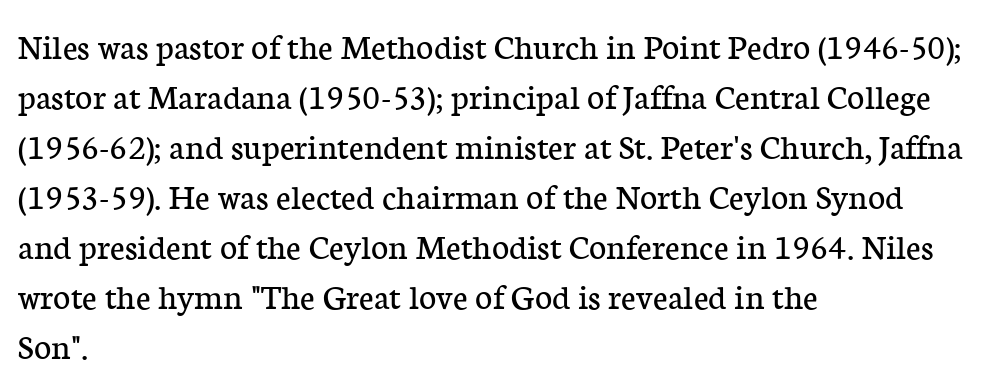
The image shows 37 px regular-weight serif type, upright; set left-aligned, normal line spacing (1.35x), normal letter spacing, not underlined; low stroke contrast and a medium x-height.
